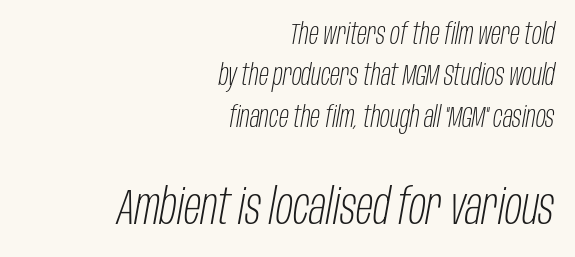
Varying glyph widths throughout — classic text-font behaviour. Line endings align vertically; line beginnings do not. Lines of text with bare space underneath. The designer gave the closing block more size than the opening block. There's an unmistakable incline to the writing here. Stem width sits at or under what a default text font uses.
